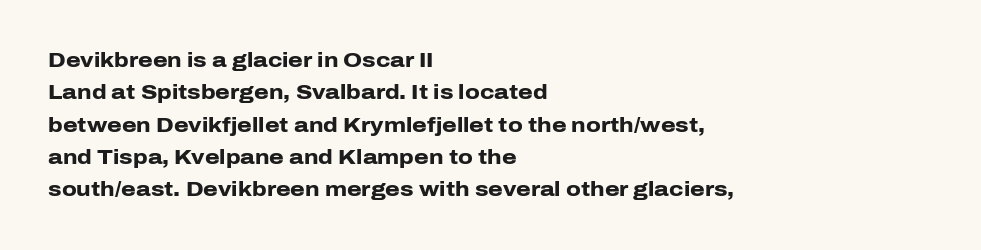
Q: Is the text bold? A: Yes.
Q: Is the text italic (slanted)? A: No, it is upright.
Q: Is the text underlined? A: No.
Q: How is the paragraph aligned? A: Left-aligned.
Q: Is the spacing between letters normal or unusually wide? A: Normal.
Q: Is the spacing between lines tight, normal or loose? A: Normal.
